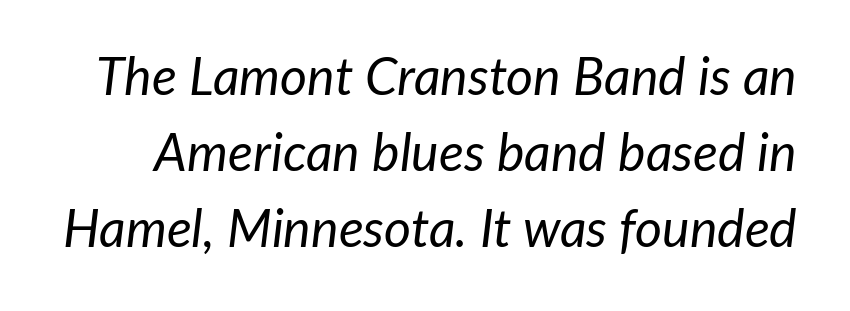
Q: Is the text bold? A: No.
Q: Is the text italic (slanted)? A: Yes, it leans right by about 7 degrees.
Q: Is the text underlined? A: No.
Q: Is the spacing between letters normal or unusually wide? A: Normal.
Q: Is the spacing between lines tight, normal or loose? A: Normal.
Q: Width (condensed, normal, or wide)? A: Normal.
Q: Stroke contrast? A: Low.
Q: x-height? A: Medium.
Q: Monospaced? A: No.
